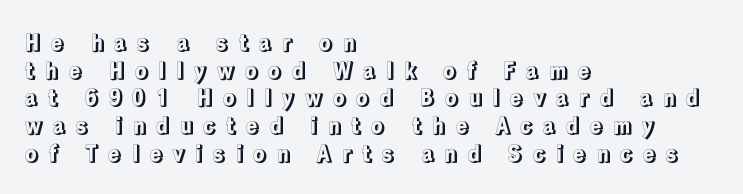
The image shows 22 px text type, upright; set left-aligned, normal line spacing (1.26x), unusually wide letter spacing (+0.44 em), not underlined.
